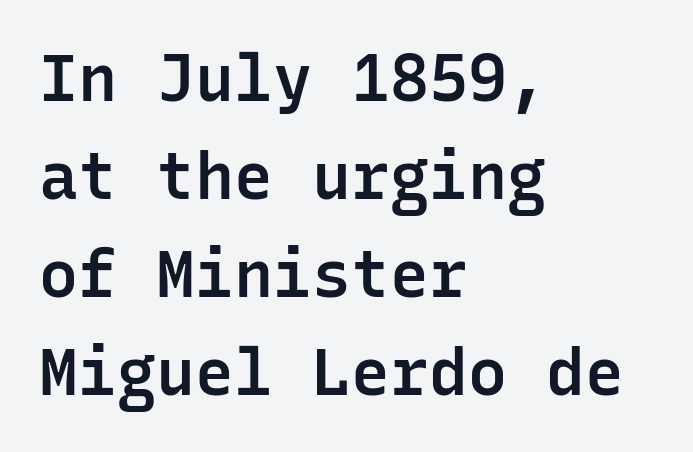
Spacing verdict: monospaced, one width for all characters. What's the leading like? Ordinary, nothing unusual. How are the letters spaced? Ordinarily, with no added tracking. The characters look somewhat weighty, a semibold short of true bold.
